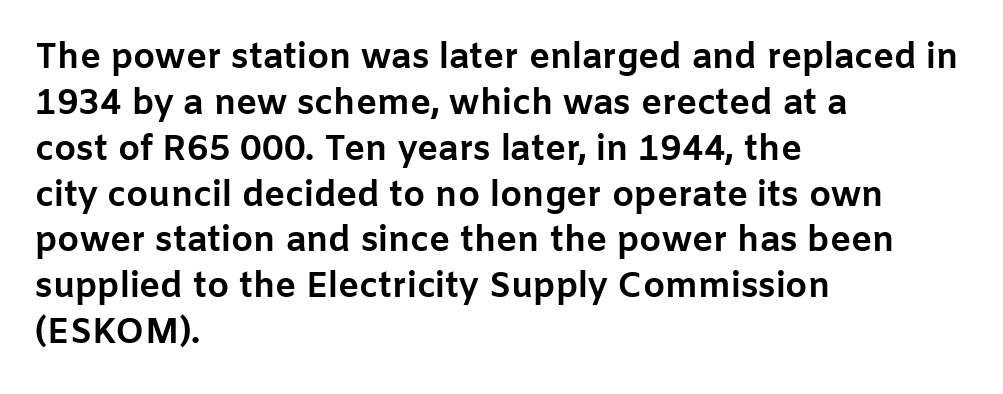
The letters advance in unequal steps, a hallmark of proportional type. Weight: bold. The area under the type is left untouched. Every stem runs plumb, perpendicular to the baseline. A typesetter would call this zero additional tracking.
